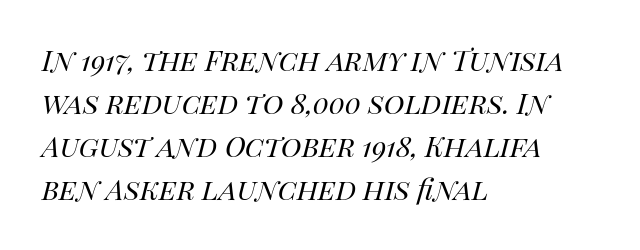
Q: Is the text bold? A: No.
Q: Is the text italic (slanted)? A: Yes, it leans right by about 14 degrees.
Q: Is the text underlined? A: No.
Q: How is the paragraph aligned? A: Left-aligned.
Q: Is the spacing between letters normal or unusually wide? A: Normal.
Q: Width (condensed, normal, or wide)? A: Normal.
Q: Stroke contrast? A: High.
Q: x-height? A: Large.
Q: Monospaced? A: No.
